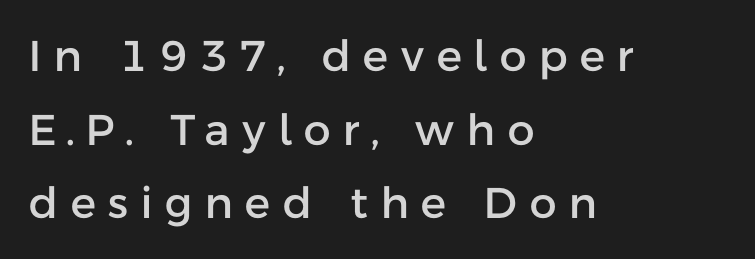
{"serif": "no", "italic": "no", "width": "normal", "stroke_contrast": "low", "x_height": "medium", "monospaced": "no", "underline": "no", "align": "left", "line_spacing_ratio": 1.71, "letter_spacing": "wide", "letter_spacing_em": 0.29, "glyph_px": 43}
